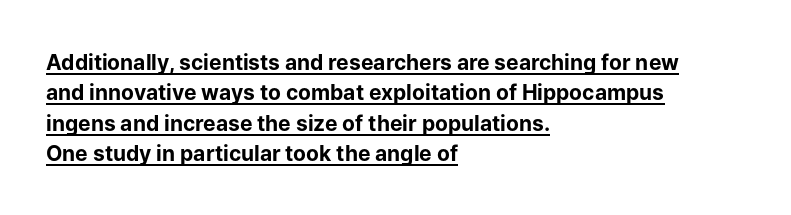
The image shows 21 px bold type, upright; set left-aligned, normal line spacing (1.45x), normal letter spacing, underlined.
